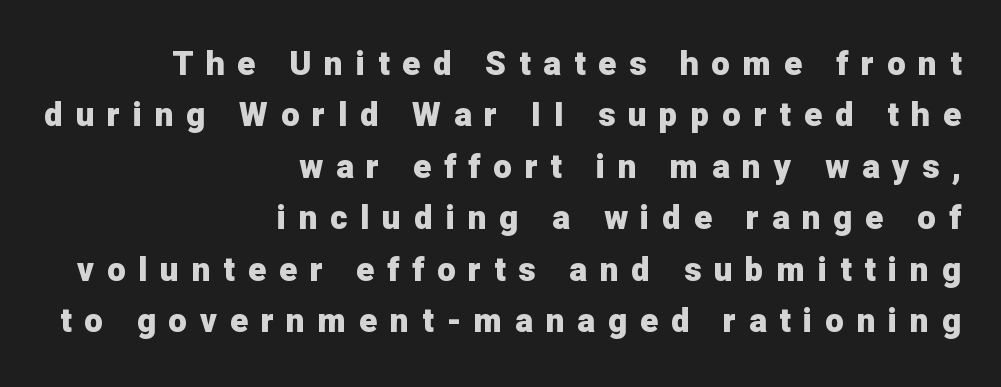
Q: Is the text bold? A: Yes.
Q: Is the text italic (slanted)? A: No, it is upright.
Q: Is the typeface a serif or a sans-serif typeface? A: Sans-serif.
Q: Is the text underlined? A: No.
Q: How is the paragraph aligned? A: Right-aligned.
Q: Is the spacing between letters normal or unusually wide? A: Unusually wide.
Q: Is the spacing between lines tight, normal or loose? A: Normal.
Q: Width (condensed, normal, or wide)? A: Normal.
Q: Stroke contrast? A: Low.
Q: x-height? A: Medium.
Q: Monospaced? A: No.
